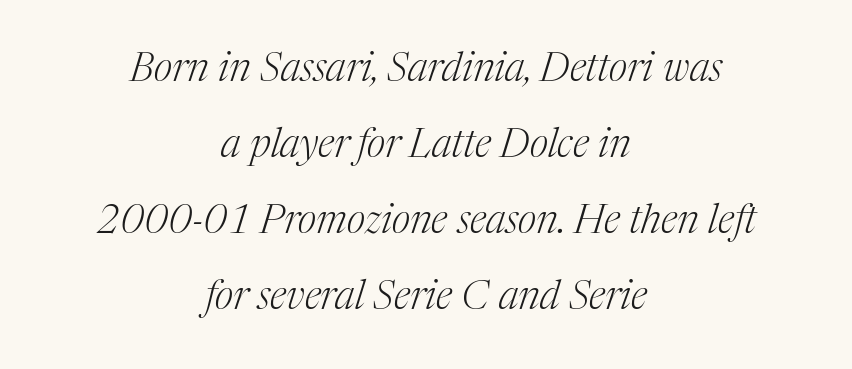
The image shows 40 px light serif type, italic (leaning right); set centered, loose line spacing (1.9x), normal letter spacing, not underlined; medium stroke contrast and a medium x-height.
